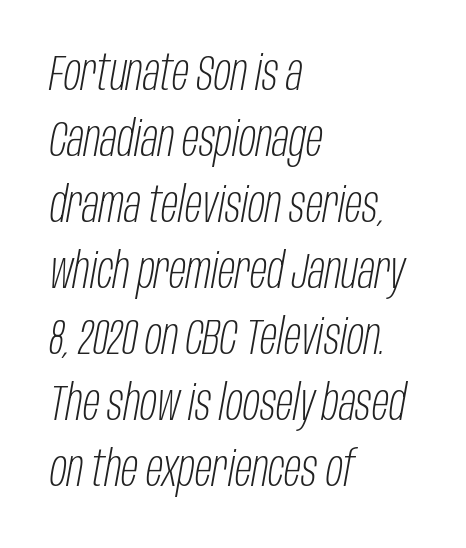
The image shows 50 px light, condensed type, italic (leaning right); set left-aligned, normal line spacing (1.32x), normal letter spacing, not underlined; low stroke contrast and a large x-height.
